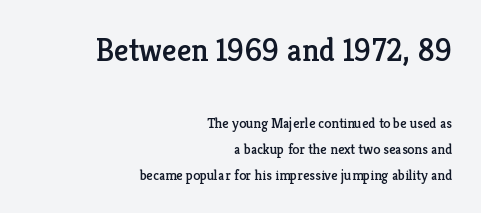
{"serif": "yes", "italic": "no", "width": "normal", "stroke_contrast": "low", "x_height": "medium", "monospaced": "no", "underline": "no", "align": "right", "line_spacing_ratio": 1.85, "letter_spacing": "normal", "letter_spacing_em": 0.0, "larger_block": "first", "size_ratio": 2.29, "glyph_px": 32}
